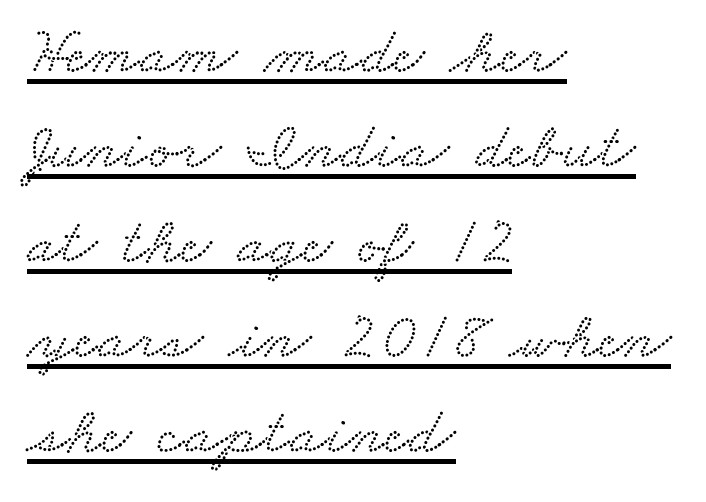
{"serif": "yes", "width": "wide", "stroke_contrast": "low", "x_height": "small", "monospaced": "no", "underline": "yes", "align": "left", "line_spacing": "normal", "line_spacing_ratio": 1.44, "letter_spacing": "normal", "letter_spacing_em": 0.0, "glyph_px": 66}
